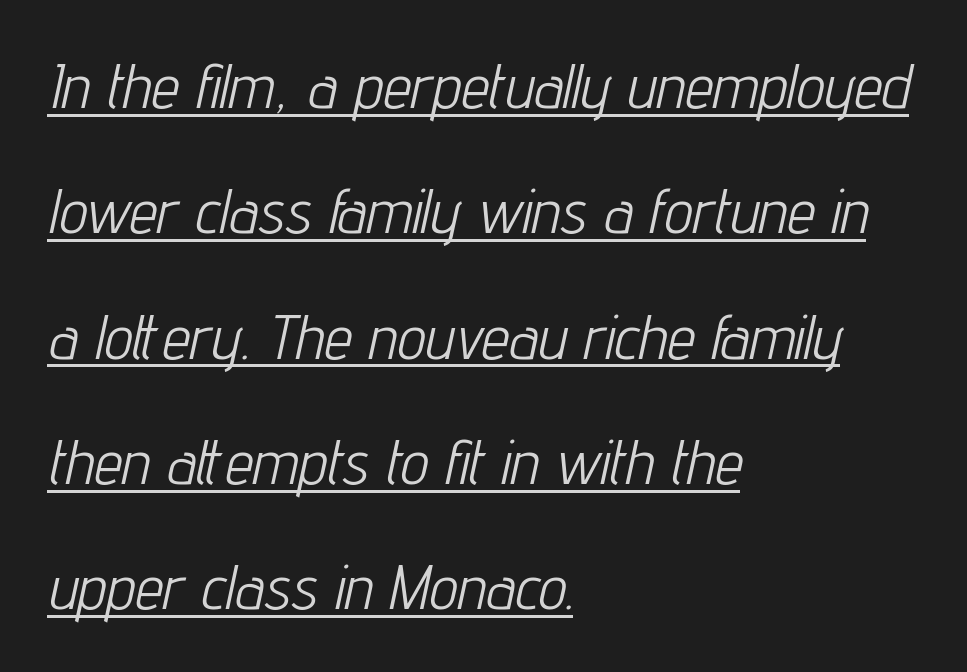
{"italic": "yes", "lean": "right", "slant_degrees": 12, "bold": "no", "weight": "light", "width": "condensed", "stroke_contrast": "low", "x_height": "medium", "monospaced": "no", "underline": "yes", "align": "left", "line_spacing": "loose", "line_spacing_ratio": 1.99, "letter_spacing": "normal", "letter_spacing_em": 0.0, "glyph_px": 63}
